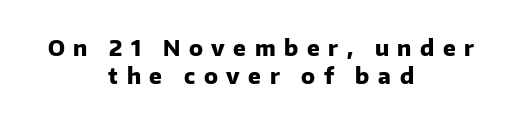
{"italic": "no", "bold": "yes", "underline": "no", "align": "center", "line_spacing": "normal", "line_spacing_ratio": 1.31, "letter_spacing": "wide", "letter_spacing_em": 0.41, "glyph_px": 21}
